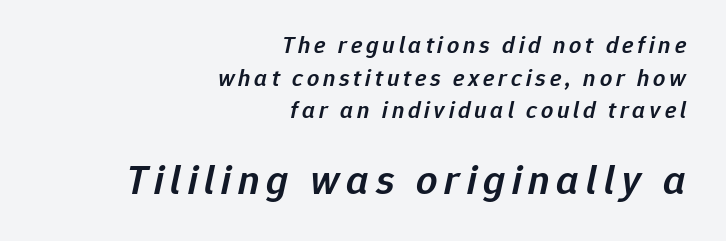
The image shows 42 px semibold type, italic (leaning right); set right-aligned, normal line spacing (1.36x), not underlined; the second (bottom) block is 1.75x larger; low stroke contrast and a medium x-height.
